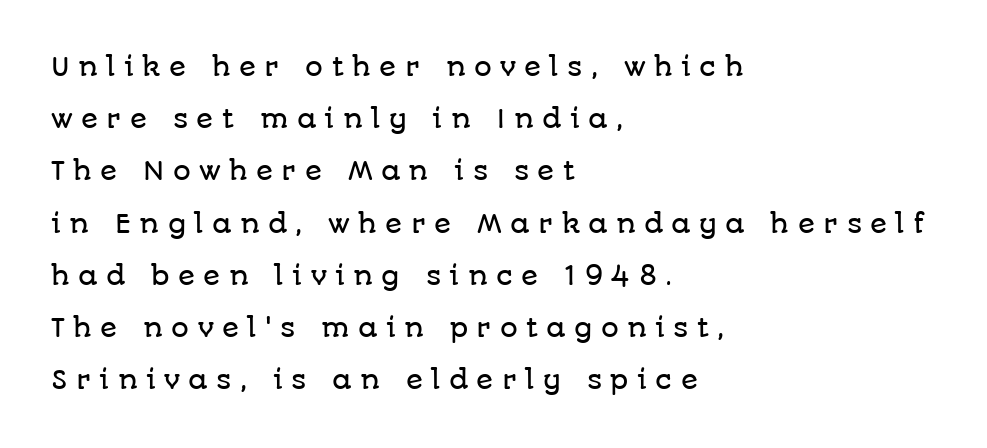
Q: Is the text italic (slanted)? A: No, it is upright.
Q: Is the text underlined? A: No.
Q: How is the paragraph aligned? A: Left-aligned.
Q: Is the spacing between letters normal or unusually wide? A: Unusually wide.
Q: Is the spacing between lines tight, normal or loose? A: Loose.
